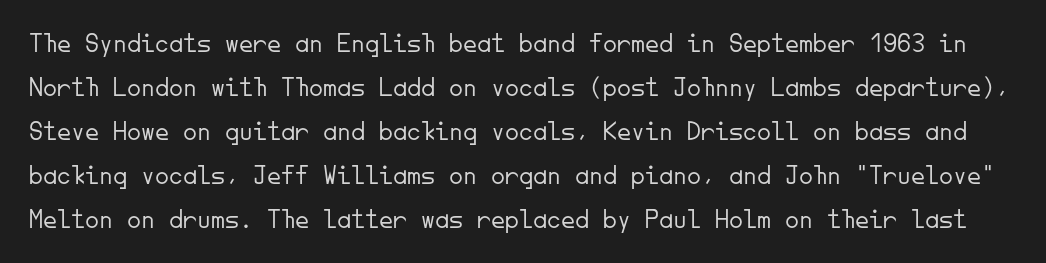
Q: Is the text bold? A: No.
Q: Is the text italic (slanted)? A: No, it is upright.
Q: Is the typeface a serif or a sans-serif typeface? A: Sans-serif.
Q: Is the text underlined? A: No.
Q: Is the spacing between letters normal or unusually wide? A: Normal.
Q: Is the spacing between lines tight, normal or loose? A: Normal.
Q: Width (condensed, normal, or wide)? A: Normal.
Q: Stroke contrast? A: Low.
Q: x-height? A: Small.
Q: Monospaced? A: Yes.
